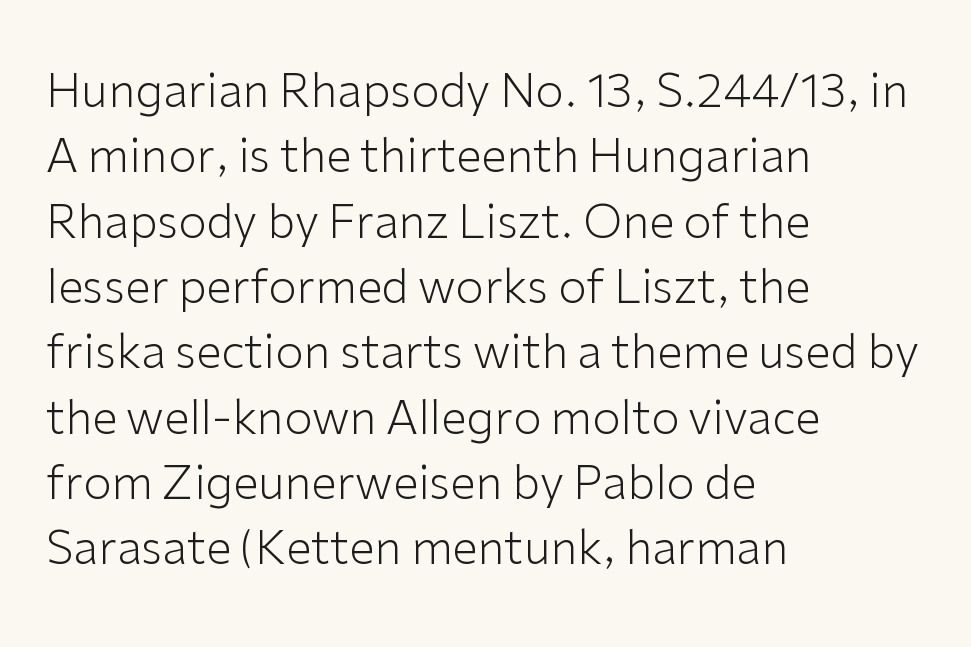
{"serif": "no", "italic": "no", "bold": "no", "weight": "light", "width": "normal", "stroke_contrast": "low", "x_height": "medium", "monospaced": "no", "underline": "no", "align": "left", "line_spacing": "normal", "line_spacing_ratio": 1.42, "letter_spacing": "normal", "letter_spacing_em": 0.0, "glyph_px": 46}
